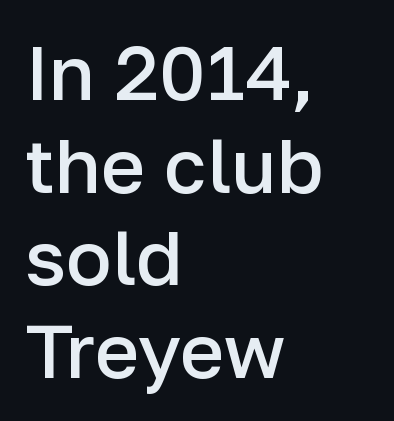
The tracking reads as untouched default to a designer's eye. No feet cap the strokes, marking this as sans-serif type. The baseline area is clear. These lines are rendered in a variable-pitch font.
